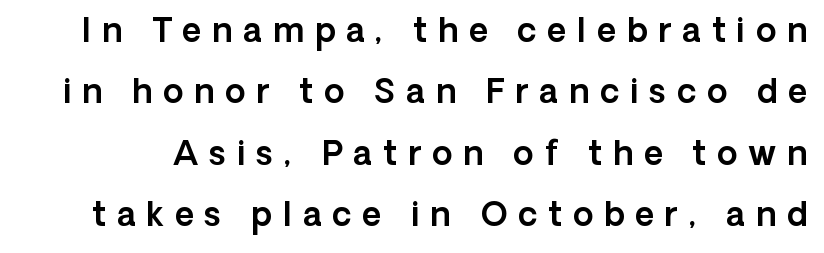
You could not count columns in this text — the font is proportionally spaced. These lines have a slow, spaced-out rhythm from letter to letter. Does the type have serifs? No, each stem ends abruptly. No word sits above an underline. Posture: upright roman.
